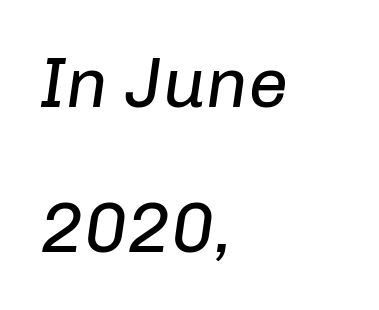
The image shows 71 px regular-weight type, italic (leaning right); set left-aligned, loose line spacing (2.04x), normal letter spacing, not underlined; low stroke contrast and a medium x-height.
